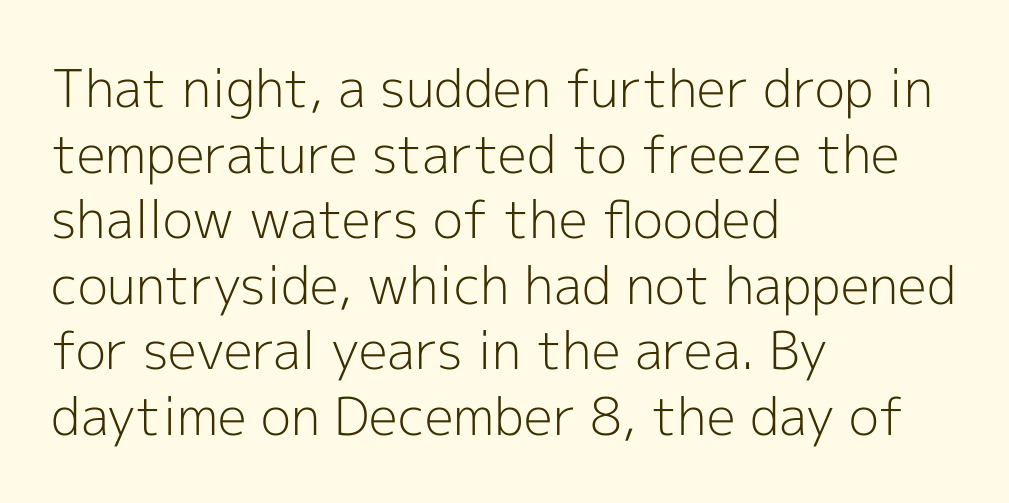
No chunkiness to these letters — they're not bold. Note: no serifs on the glyphs. Quick note: not italic, upright. Any mark beneath the type? The region is blank.
